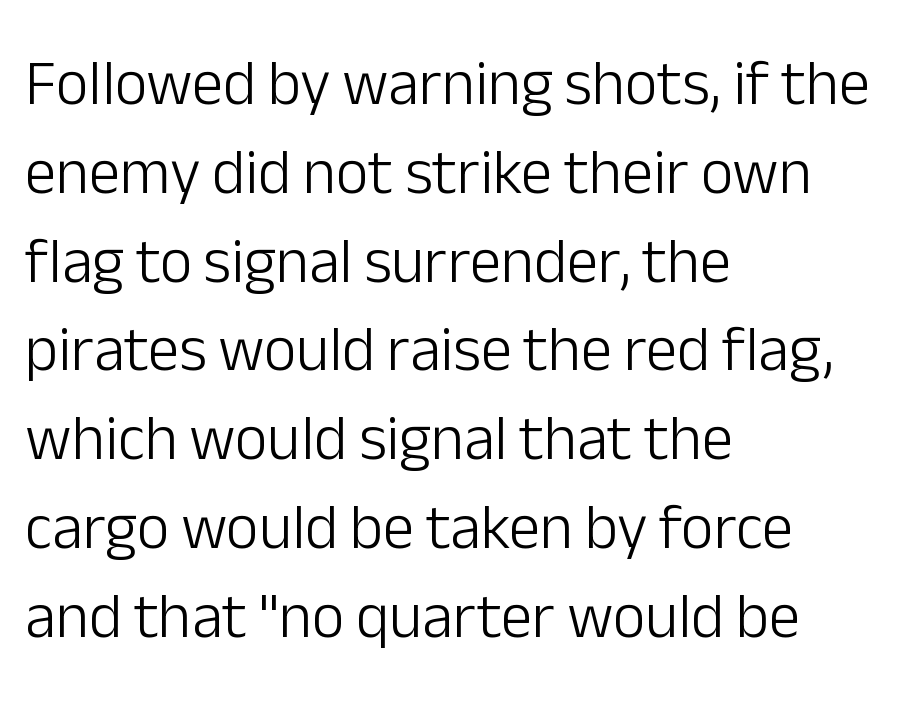
{"serif": "no", "italic": "no", "bold": "no", "weight": "light", "width": "normal", "stroke_contrast": "low", "x_height": "medium", "monospaced": "no", "underline": "no", "align": "left", "line_spacing": "normal", "line_spacing_ratio": 1.41, "letter_spacing": "normal", "letter_spacing_em": 0.0, "glyph_px": 63}
